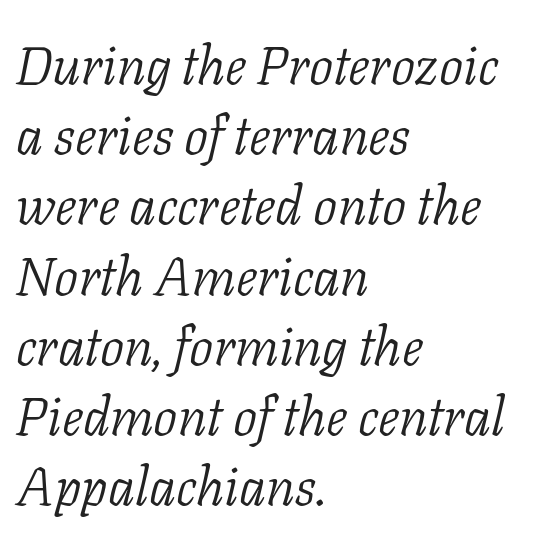
Notice how the stems are inclined rather than vertical — that's the hallmark of italics. A normal amount of white space separates one row of letters from the next. Weight: regular or lighter. The space beneath each line is pristine and unruled. The letters sit at their default tracking, neither squeezed nor spread. Is the block centered? No — it sits flush against the left margin.
